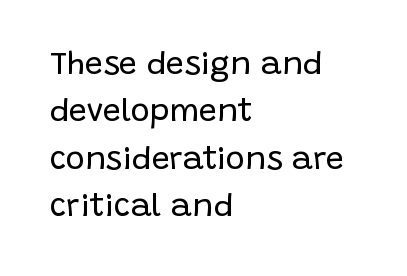
Q: Is the text bold? A: No.
Q: Is the text italic (slanted)? A: No, it is upright.
Q: Is the typeface a serif or a sans-serif typeface? A: Sans-serif.
Q: Is the text underlined? A: No.
Q: How is the paragraph aligned? A: Left-aligned.
Q: Is the spacing between letters normal or unusually wide? A: Normal.
Q: Is the spacing between lines tight, normal or loose? A: Normal.
Q: Width (condensed, normal, or wide)? A: Normal.
Q: Stroke contrast? A: Low.
Q: x-height? A: Large.
Q: Monospaced? A: No.
